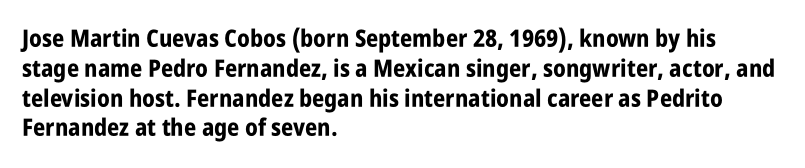
The image shows 24 px bold type, upright; set left-aligned, line spacing 1.24x, normal letter spacing, not underlined.
